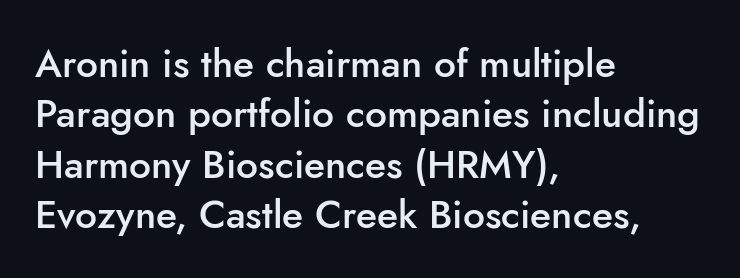
Strokes here are thickened, but only to semibold level. The letterforms sit shoulder to shoulder at normal distance. The passage shown is typed in a proportional face where columns would drift. The rendering uses a moderate line-height, typical for paragraphs. The words here are not underlined. Vertical strokes here are truly vertical.
